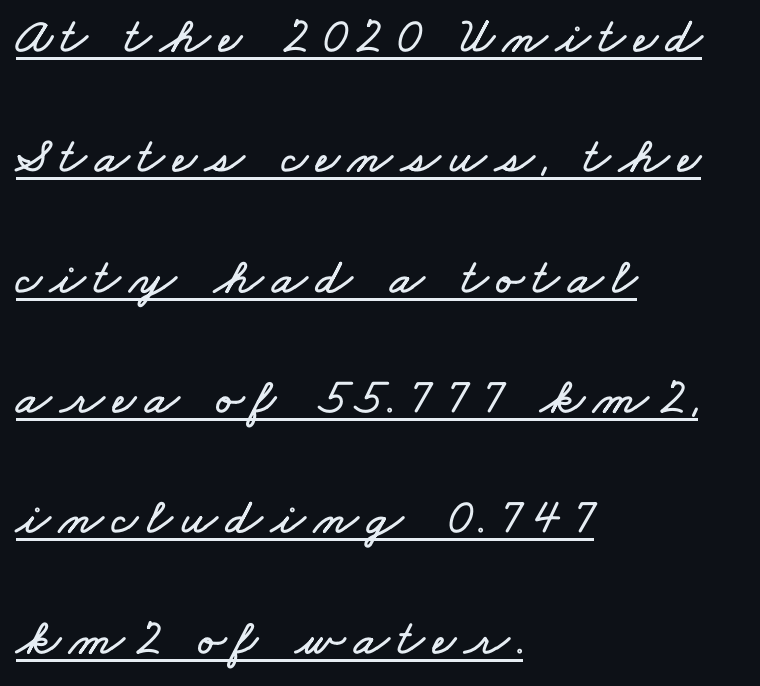
The image shows 51 px wide type; set left-aligned, loose line spacing (2.36x), underlined; low stroke contrast and a small x-height.
